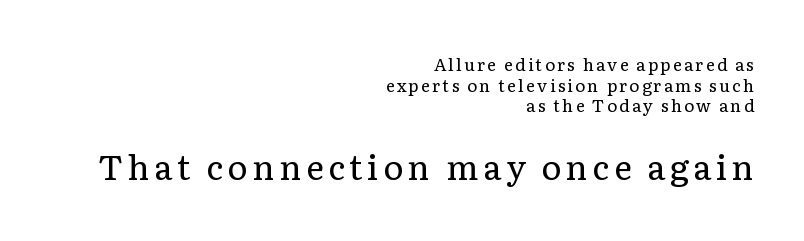
{"serif": "yes", "italic": "no", "bold": "no", "weight": "regular", "width": "normal", "stroke_contrast": "low", "x_height": "medium", "monospaced": "no", "underline": "no", "align": "right", "line_spacing_ratio": 1.21, "larger_block": "second", "size_ratio": 2.0, "glyph_px": 34}
